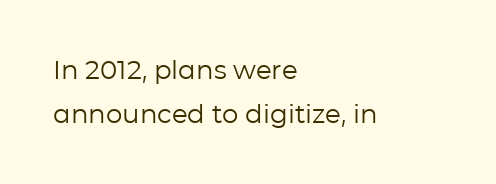
Characters follow at the spacing the type designer built in. A light-to-regular cut is what we see here. Is there any slant? The stems are plumb. Line starts are locked; line ends wander. Anything drawn beneath the words? Only blank space.
